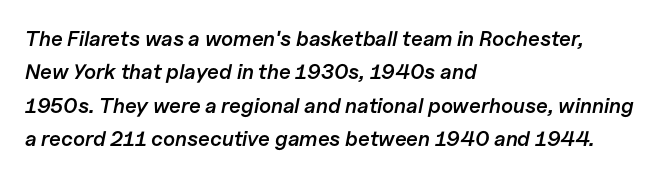
Q: Is the text bold? A: Semi-bold.
Q: Is the text italic (slanted)? A: Yes, it leans right by about 11 degrees.
Q: Is the text underlined? A: No.
Q: How is the paragraph aligned? A: Left-aligned.
Q: Is the spacing between letters normal or unusually wide? A: Normal.
Q: Is the spacing between lines tight, normal or loose? A: Normal.
